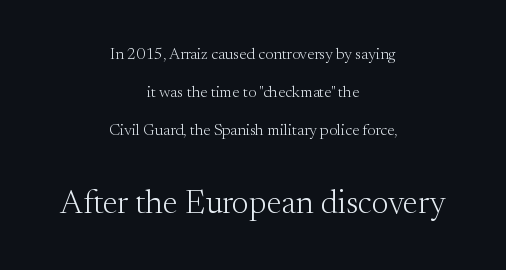
Has an underline been added? It has not. The block sitting lower on the canvas is the one with enlarged characters. Each line is balanced around a shared central axis. Is this a fixed-width face? No — the glyphs have proportional, varying widths.
